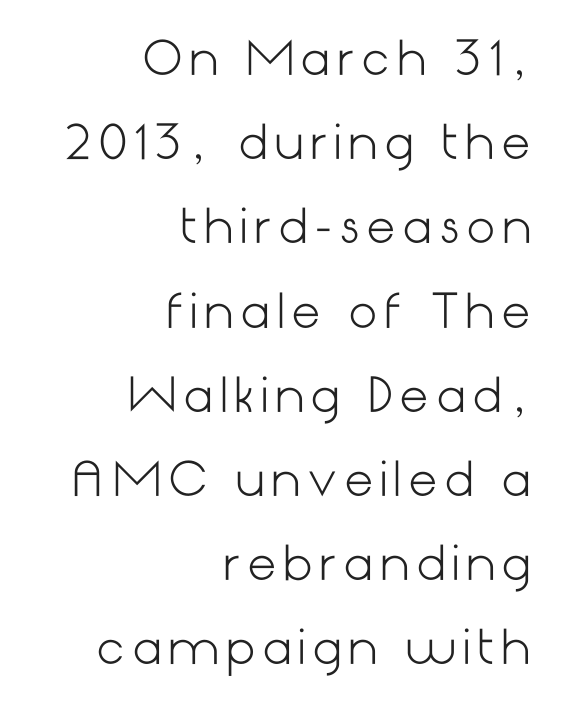
Summary of weight: not heavy and not bold. Posture: vertical. The rendering anchors every line to the right-hand side. Underline: absent.
